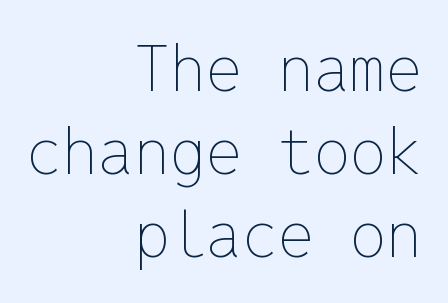
{"italic": "no", "bold": "no", "weight": "thin", "width": "normal", "stroke_contrast": "low", "x_height": "medium", "monospaced": "yes", "underline": "no", "align": "right", "line_spacing": "normal", "line_spacing_ratio": 1.3, "letter_spacing": "normal", "letter_spacing_em": 0.0, "glyph_px": 64}
